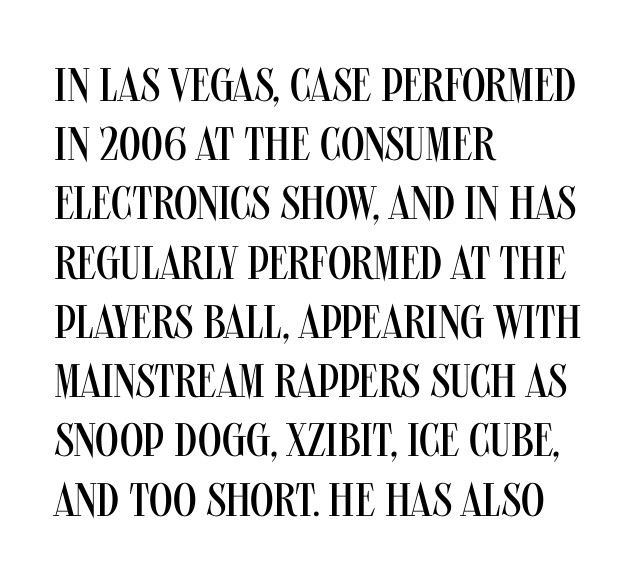
Q: Is the text bold? A: No.
Q: Is the text italic (slanted)? A: No, it is upright.
Q: Is the typeface a serif or a sans-serif typeface? A: Sans-serif.
Q: Is the text underlined? A: No.
Q: How is the paragraph aligned? A: Left-aligned.
Q: Is the spacing between letters normal or unusually wide? A: Normal.
Q: Is the spacing between lines tight, normal or loose? A: Normal.
Q: Width (condensed, normal, or wide)? A: Condensed.
Q: Stroke contrast? A: Medium.
Q: x-height? A: Large.
Q: Monospaced? A: No.
